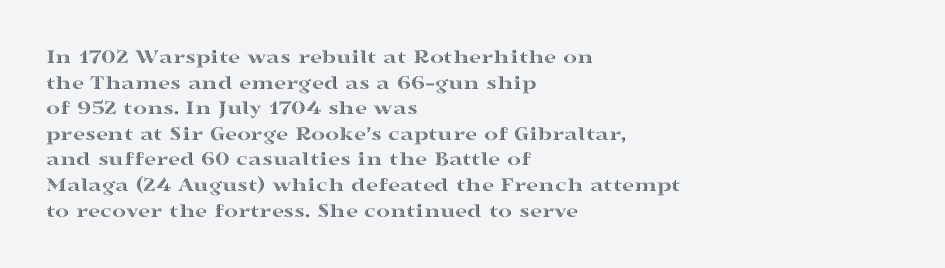
{"italic": "no", "underline": "no", "align": "left", "line_spacing_ratio": 1.22, "letter_spacing": "normal", "letter_spacing_em": 0.0, "glyph_px": 21}
